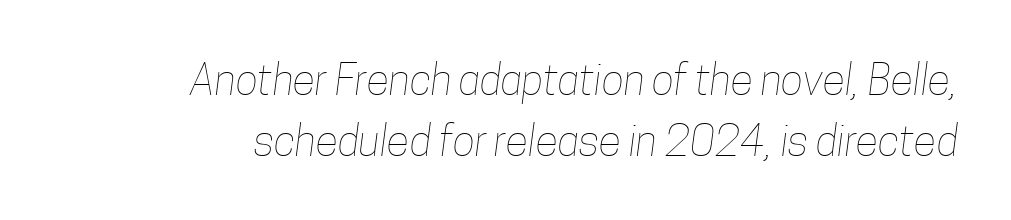
{"bold": "no", "weight": "thin", "width": "condensed", "stroke_contrast": "low", "x_height": "medium", "monospaced": "no", "underline": "no", "align": "right", "line_spacing": "normal", "line_spacing_ratio": 1.45, "letter_spacing": "normal", "letter_spacing_em": 0.0, "glyph_px": 42}
